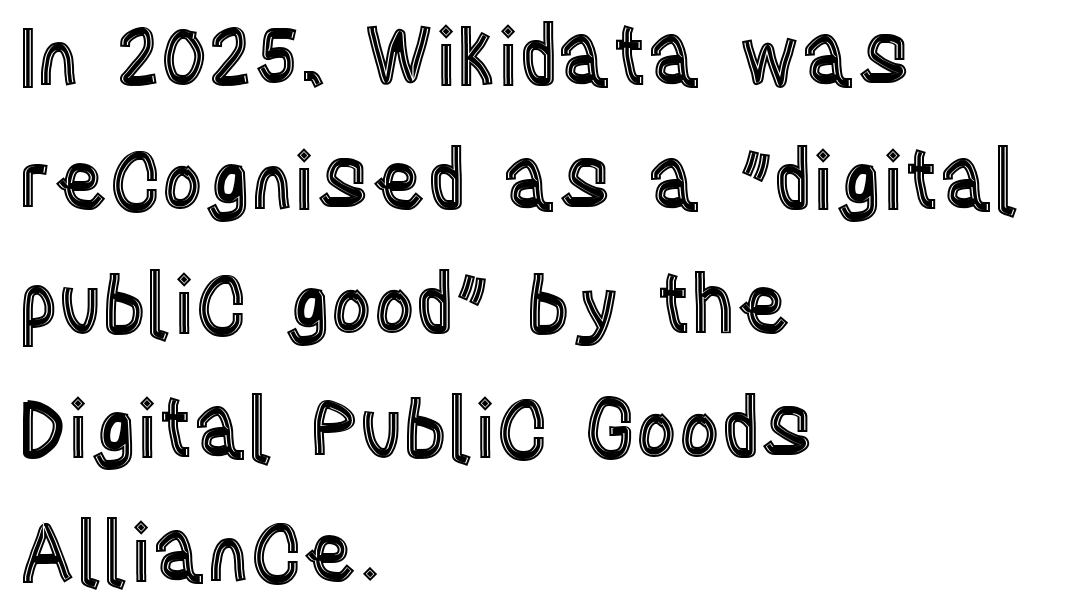
The glyphs are unaccompanied by any horizontal stroke below them. The rendering uses natural spacing where letterforms have individual widths. Between one letter and the next there's only the usual sliver of space. Rows of type keep a routine distance in the vertical direction.
